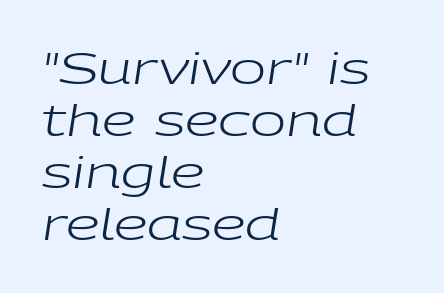
Q: Is the text bold? A: No.
Q: Is the text italic (slanted)? A: Yes, it leans right by about 9 degrees.
Q: Is the text underlined? A: No.
Q: How is the paragraph aligned? A: Left-aligned.
Q: Is the spacing between letters normal or unusually wide? A: Normal.
Q: Width (condensed, normal, or wide)? A: Wide.
Q: Stroke contrast? A: Low.
Q: x-height? A: Medium.
Q: Monospaced? A: No.
